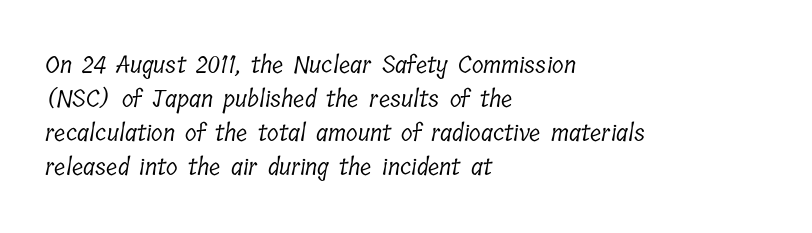
{"bold": "no", "underline": "no", "align": "left", "line_spacing": "normal", "line_spacing_ratio": 1.42, "letter_spacing": "normal", "letter_spacing_em": 0.0, "glyph_px": 24}
